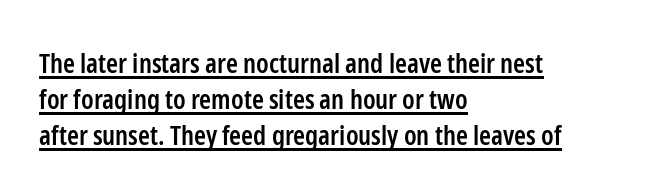
{"italic": "no", "bold": "semi", "underline": "yes", "align": "left", "line_spacing": "normal", "line_spacing_ratio": 1.34, "letter_spacing": "normal", "letter_spacing_em": 0.0, "glyph_px": 27}
